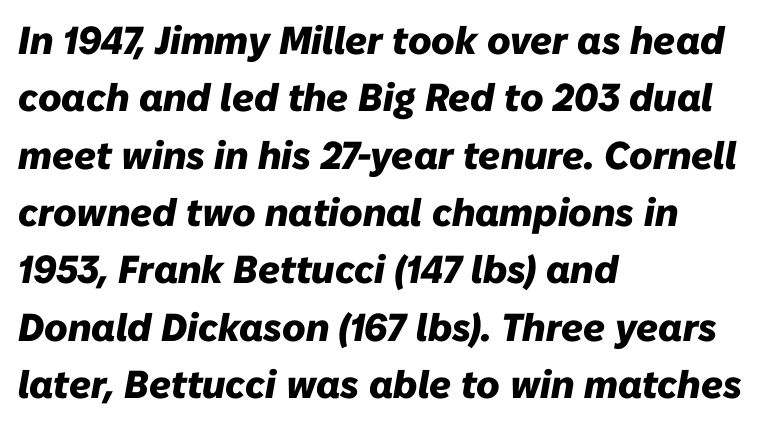
The image shows 39 px heavy type, italic (leaning right); set left-aligned, normal line spacing (1.47x), normal letter spacing, not underlined; low stroke contrast and a medium x-height.
